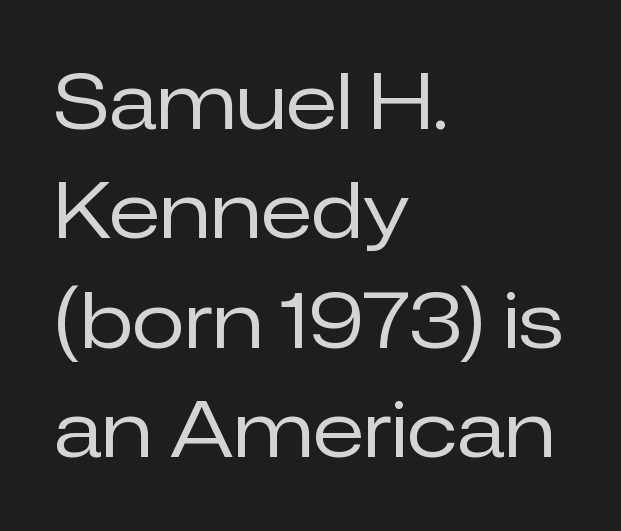
The image shows 77 px regular-weight sans-serif type, upright; set left-aligned, normal line spacing (1.42x), normal letter spacing, not underlined; low stroke contrast and a medium x-height.
